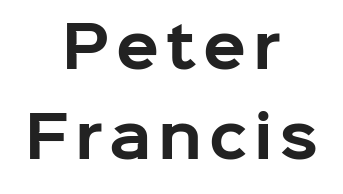
{"serif": "no", "italic": "no", "bold": "yes", "weight": "bold", "width": "normal", "stroke_contrast": "low", "x_height": "medium", "monospaced": "no", "underline": "no", "align": "center", "line_spacing": "normal", "line_spacing_ratio": 1.61, "glyph_px": 56}
